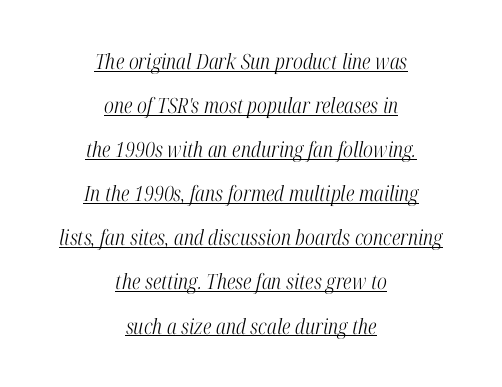
{"italic": "yes", "lean": "right", "slant_degrees": 12, "bold": "no", "underline": "yes", "align": "center", "line_spacing": "loose", "line_spacing_ratio": 2.1, "letter_spacing": "normal", "letter_spacing_em": 0.0, "glyph_px": 21}
